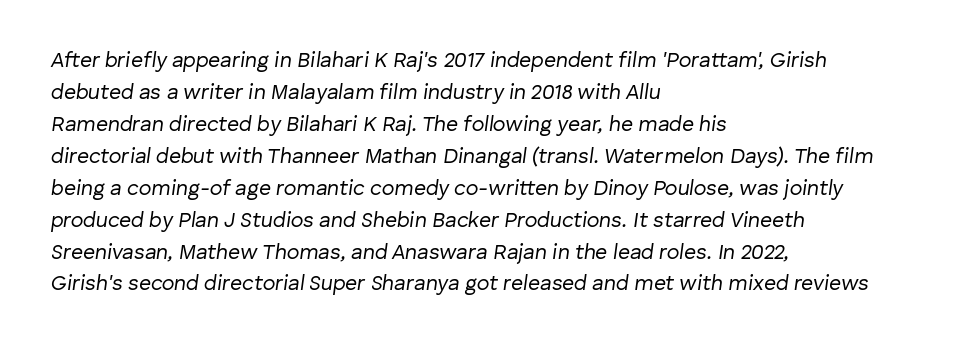
The image shows 21 px text type, italic (leaning right); set left-aligned, normal line spacing (1.52x), normal letter spacing, not underlined.
